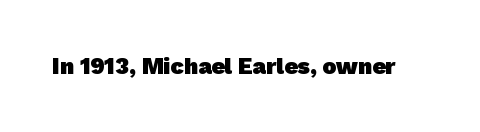
{"bold": "yes", "underline": "no", "letter_spacing": "normal", "letter_spacing_em": 0.0, "glyph_px": 23}
